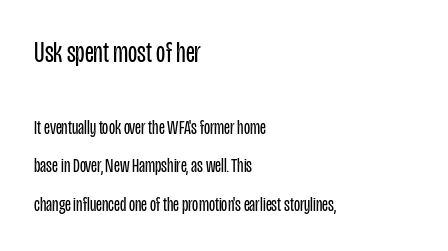
Bigger letters appear in the top chunk; the bottom chunk is reduced. The lines in this sample share a left origin and differ only in where they stop. Unbolded letterforms with no extra heft. Nope, not italic — everything's standing straight. Short note: letters normally spaced. Looks like regular typesetting: each glyph gets only the width it needs.
